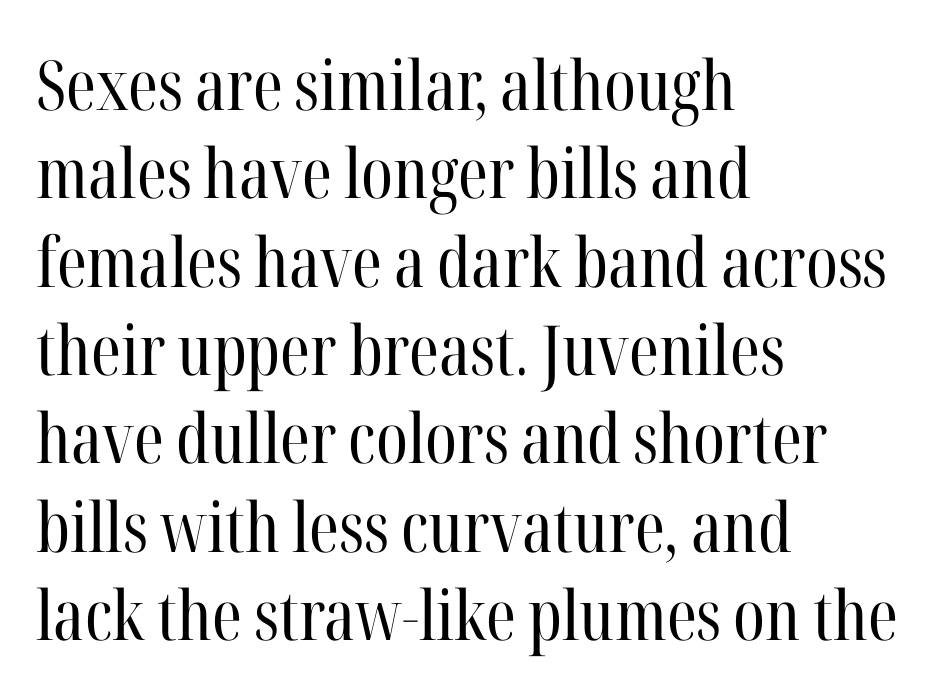
{"serif": "yes", "italic": "no", "bold": "no", "weight": "regular", "width": "condensed", "stroke_contrast": "high", "x_height": "medium", "monospaced": "no", "underline": "no", "align": "left", "line_spacing": "normal", "line_spacing_ratio": 1.28, "letter_spacing": "normal", "letter_spacing_em": 0.0, "glyph_px": 69}
